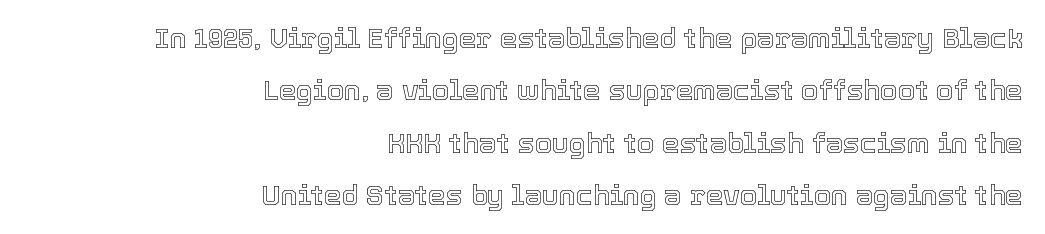
The words here are not underlined. Where is the straight margin? On the right. The letters advance in unequal steps, a hallmark of proportional type. Do the letters lean? They stand straight. Tracking here is standard; glyphs follow each other at the usual distance.
